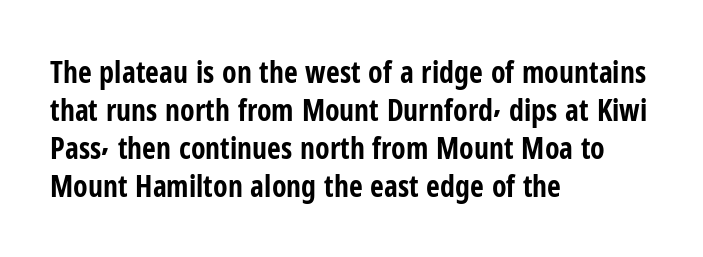
Q: Is the text bold? A: Yes.
Q: Is the text italic (slanted)? A: No, it is upright.
Q: Is the typeface a serif or a sans-serif typeface? A: Sans-serif.
Q: Is the text underlined? A: No.
Q: How is the paragraph aligned? A: Left-aligned.
Q: Is the spacing between letters normal or unusually wide? A: Normal.
Q: Is the spacing between lines tight, normal or loose? A: Normal.
Q: Width (condensed, normal, or wide)? A: Condensed.
Q: Stroke contrast? A: Low.
Q: x-height? A: Medium.
Q: Monospaced? A: No.
